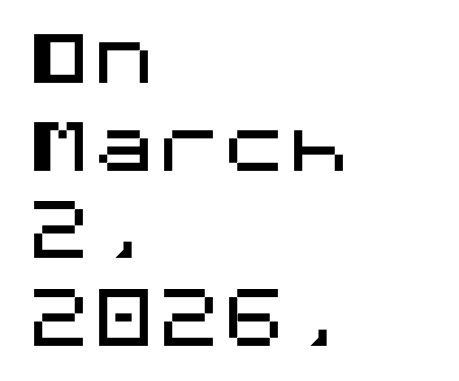
Q: Is the text italic (slanted)? A: No, it is upright.
Q: Is the typeface a serif or a sans-serif typeface? A: Sans-serif.
Q: Is the text underlined? A: No.
Q: How is the paragraph aligned? A: Left-aligned.
Q: Is the spacing between letters normal or unusually wide? A: Normal.
Q: Is the spacing between lines tight, normal or loose? A: Normal.
Q: Width (condensed, normal, or wide)? A: Normal.
Q: Stroke contrast? A: Medium.
Q: x-height? A: Large.
